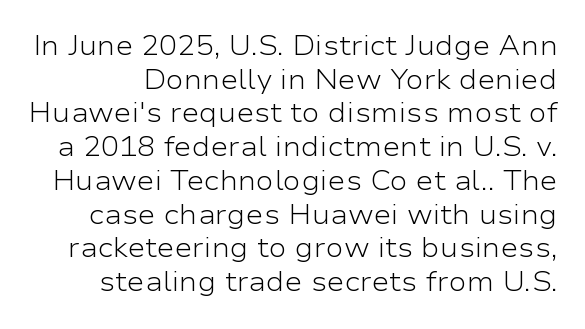
The face looks like a standard text weight, possibly lighter. Designer's note — italics off, roman on. This sample keeps an unexceptional amount of space between lines. Descenders hang freely into open space. Does extra space separate the letters? No, they use regular spacing.
